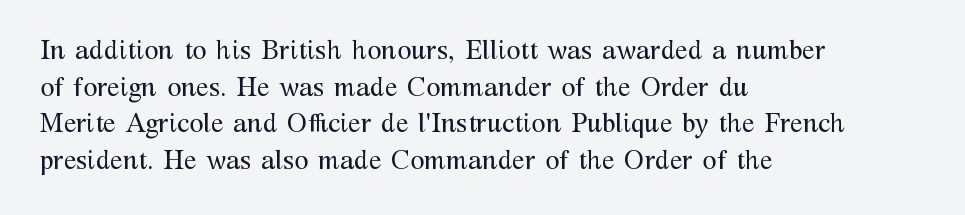
In CSS terms this would be text-align: left. The words here are not underlined. The font is comparable to plain body text, perhaps lighter. Every character sits straight up, as roman type does. The vertical gap from one line to the next is medium. Compared with typical body copy, the letter spacing here is the same.
